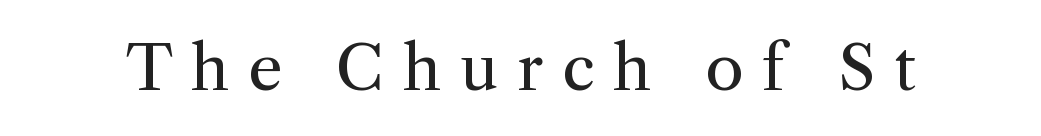
The image shows 62 px regular-weight serif type, upright; set unusually wide letter spacing (+0.3 em), not underlined; medium stroke contrast and a medium x-height.
